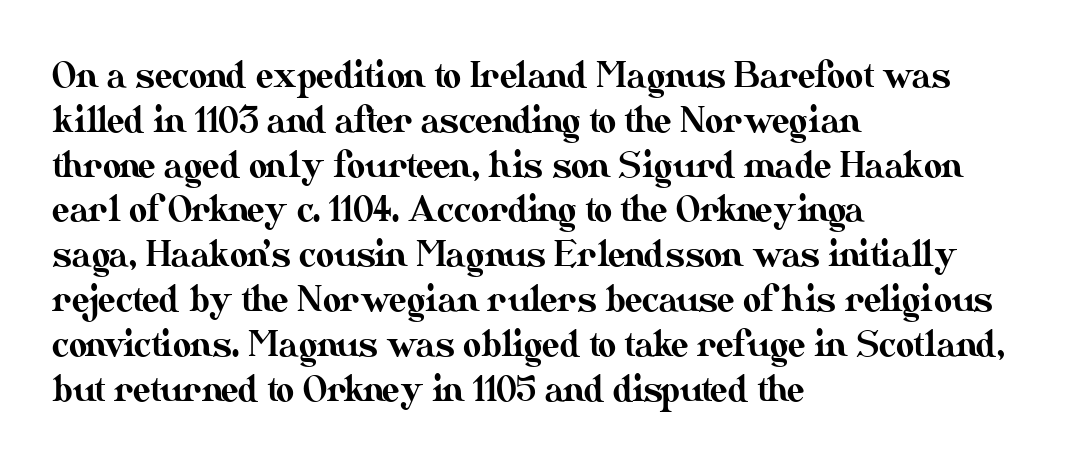
The image shows 35 px text type, upright; set left-aligned, normal line spacing (1.28x), normal letter spacing, not underlined; medium stroke contrast and a small x-height.
